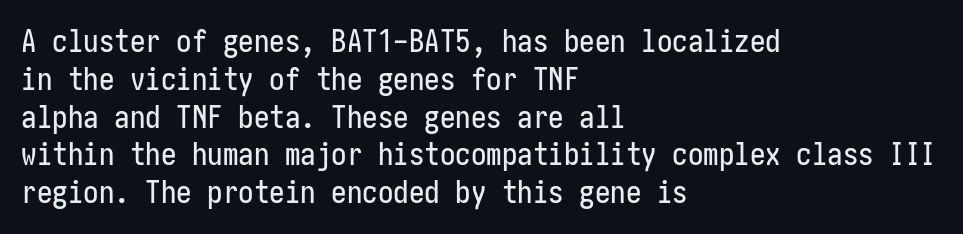
The paragraph shown leans on its left margin. The glyphs are unaccompanied by any horizontal stroke below them. A typesetter would call this zero additional tracking. No italicization has been applied; the sample stays upright.
